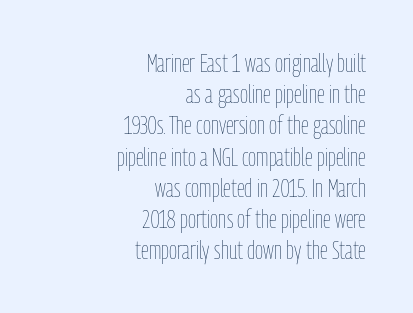
Notice how descenders clear the ascenders below comfortably — that's standard leading. The typography opts for an upright posture over an oblique one. Words appear dense and cohesive because spacing is normal. Each stroke keeps to a modest, everyday thickness or less. Notice how the passage keeps a crisp vertical edge on the right only.
